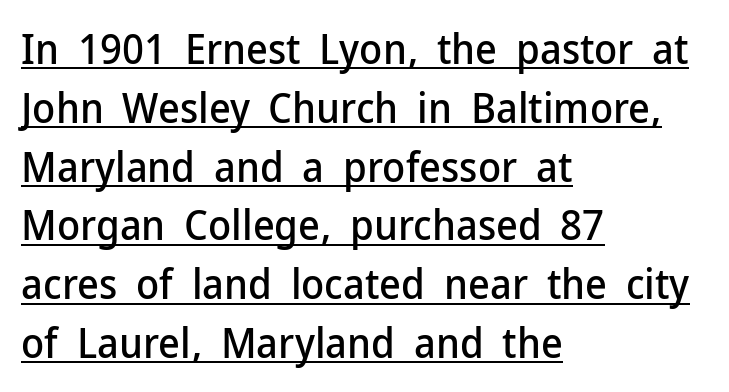
{"serif": "no", "italic": "no", "width": "normal", "stroke_contrast": "low", "x_height": "medium", "monospaced": "no", "underline": "yes", "align": "left", "line_spacing": "normal", "line_spacing_ratio": 1.4, "letter_spacing": "normal", "letter_spacing_em": 0.0, "glyph_px": 42}
